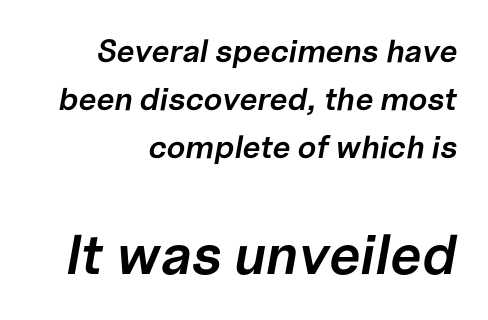
Looks like regular typesetting: each glyph gets only the width it needs. Is the letter spacing exaggerated? No — it looks like the ordinary default. The string is rendered with underlining switched off. Whoever set this made the second block the dominant, larger element.
